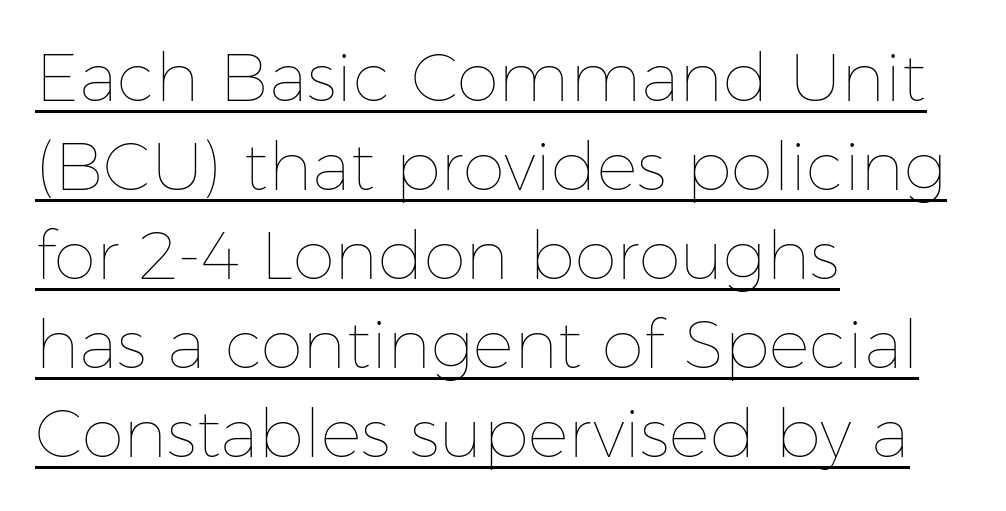
Q: Is the text bold? A: No.
Q: Is the text italic (slanted)? A: No, it is upright.
Q: Is the text underlined? A: Yes.
Q: How is the paragraph aligned? A: Left-aligned.
Q: Is the spacing between letters normal or unusually wide? A: Normal.
Q: Is the spacing between lines tight, normal or loose? A: Normal.
Q: Width (condensed, normal, or wide)? A: Normal.
Q: Stroke contrast? A: Low.
Q: x-height? A: Medium.
Q: Monospaced? A: No.
